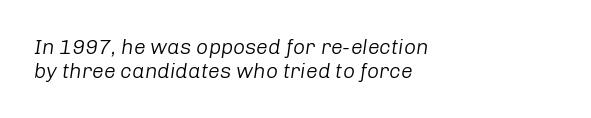
The image shows 21 px text type, italic (leaning right); set left-aligned, tight line spacing (1.12x), normal letter spacing, not underlined.
